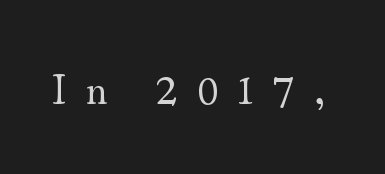
The image shows 41 px regular-weight serif type, upright; set unusually wide letter spacing (+0.48 em), not underlined; medium stroke contrast and a small x-height.
